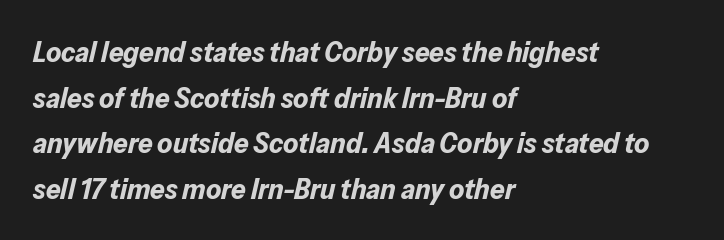
The image shows 29 px bold type, italic (leaning right); set left-aligned, normal line spacing (1.57x), normal letter spacing, not underlined; low stroke contrast and a medium x-height.
